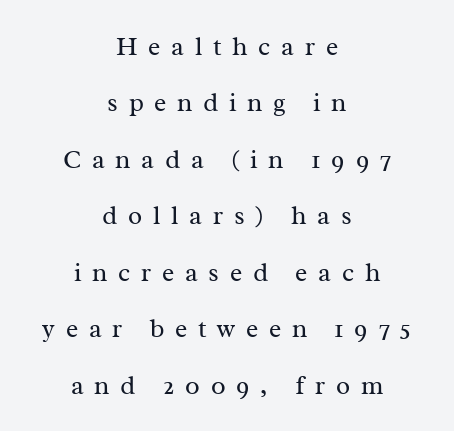
{"italic": "no", "bold": "no", "underline": "no", "align": "center", "line_spacing": "loose", "line_spacing_ratio": 2.17, "letter_spacing": "wide", "letter_spacing_em": 0.41, "glyph_px": 26}
